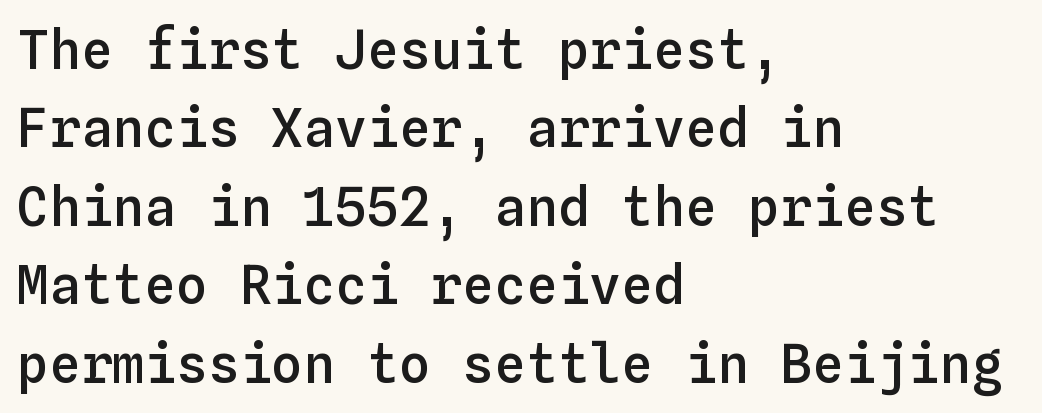
The image shows 53 px semibold type, upright, monospaced; set left-aligned, normal line spacing (1.48x), normal letter spacing, not underlined; low stroke contrast and a medium x-height.
